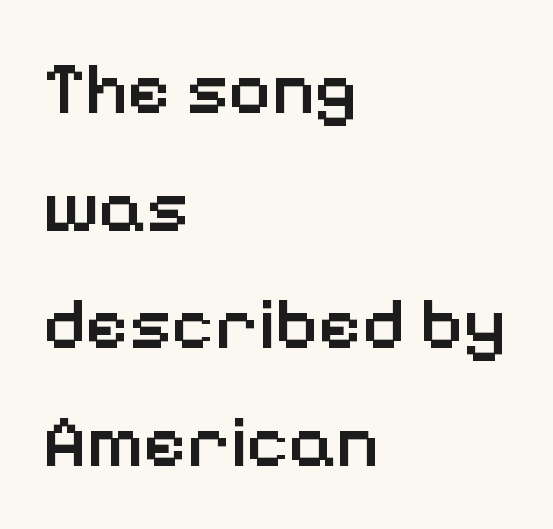
The image shows 74 px semibold sans-serif type, upright; set left-aligned, normal line spacing (1.59x), normal letter spacing, not underlined; low stroke contrast and a medium x-height.
